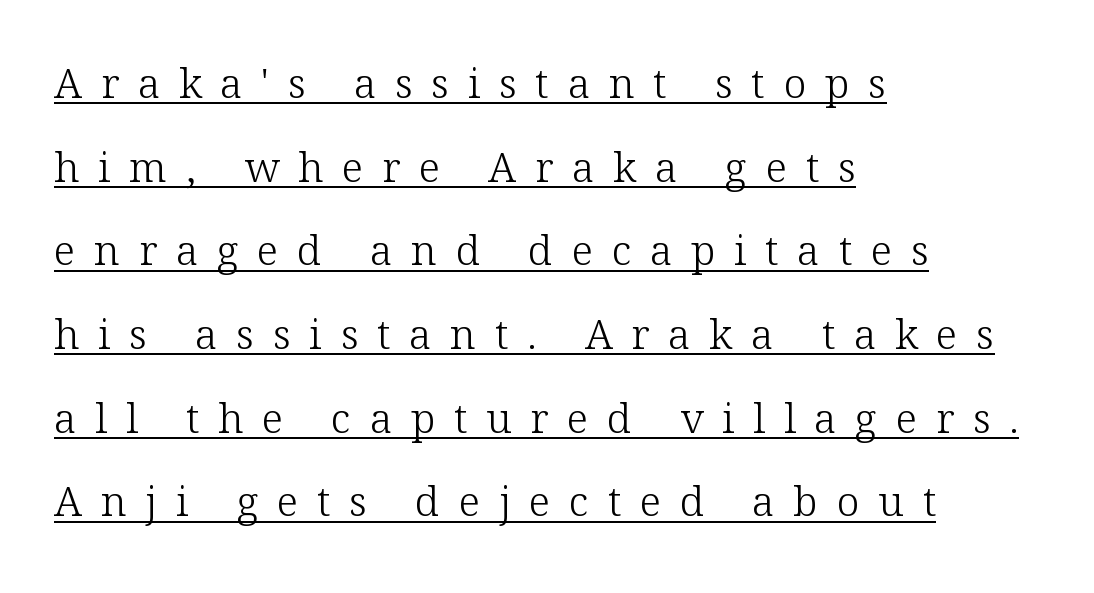
Q: Is the text bold? A: No.
Q: Is the text italic (slanted)? A: No, it is upright.
Q: Is the typeface a serif or a sans-serif typeface? A: Serif.
Q: Is the text underlined? A: Yes.
Q: How is the paragraph aligned? A: Left-aligned.
Q: Is the spacing between letters normal or unusually wide? A: Unusually wide.
Q: Is the spacing between lines tight, normal or loose? A: Loose.
Q: Width (condensed, normal, or wide)? A: Normal.
Q: Stroke contrast? A: Low.
Q: x-height? A: Medium.
Q: Monospaced? A: No.
